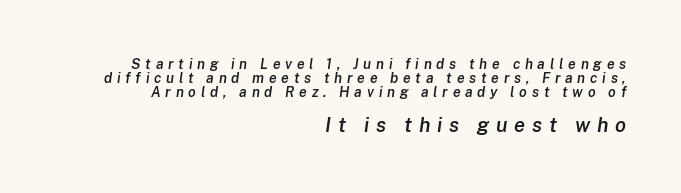
The image shows 20 px text type, italic (leaning right); set right-aligned, tight line spacing (1.01x), unusually wide letter spacing (+0.34 em), not underlined; the second (bottom) block is 1.43x larger.
